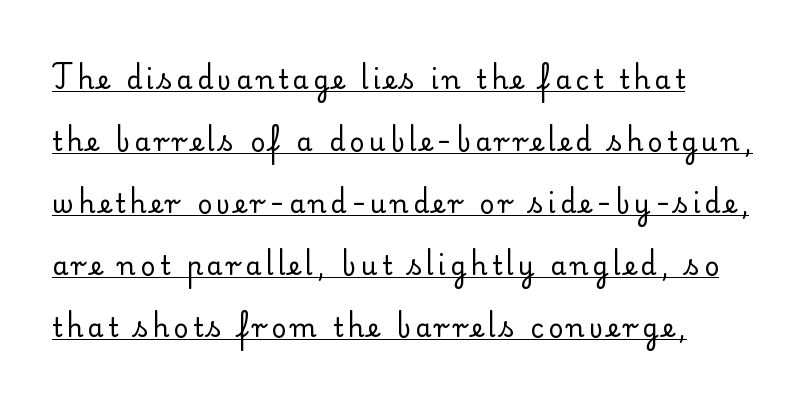
Each new line begins a long way beneath the previous one. Counters stay open thanks to moderate or lighter strokes. Nope, not italic — everything's standing straight. The passage shown is underscored from start to finish.
